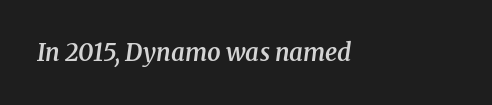
{"italic": "yes", "lean": "right", "slant_degrees": 8, "bold": "semi", "underline": "no", "letter_spacing": "normal", "letter_spacing_em": 0.0, "glyph_px": 24}
